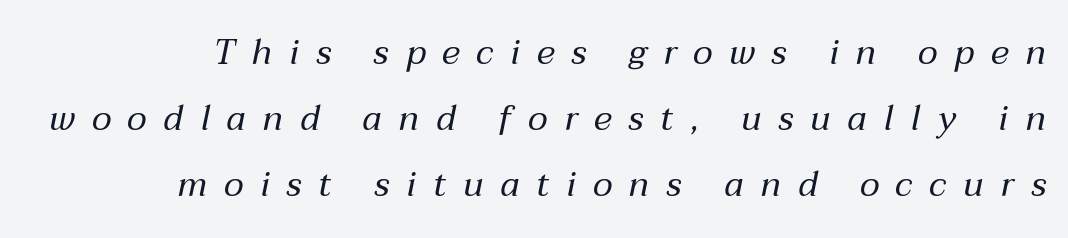
{"italic": "yes", "lean": "right", "slant_degrees": 12, "bold": "no", "weight": "regular", "width": "normal", "stroke_contrast": "medium", "x_height": "medium", "monospaced": "no", "underline": "no", "align": "right", "line_spacing_ratio": 1.89, "letter_spacing": "wide", "letter_spacing_em": 0.48, "glyph_px": 35}
